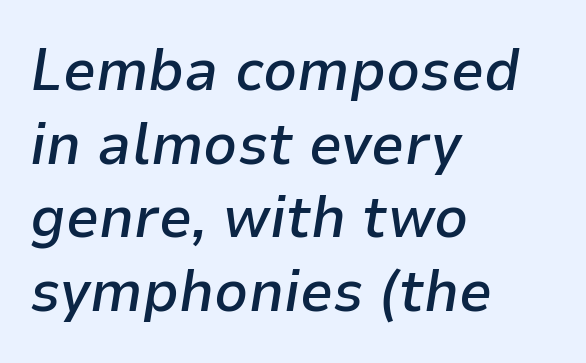
The image shows 59 px semibold type, italic (leaning right); set left-aligned, normal line spacing (1.25x), normal letter spacing, not underlined; low stroke contrast and a medium x-height.
